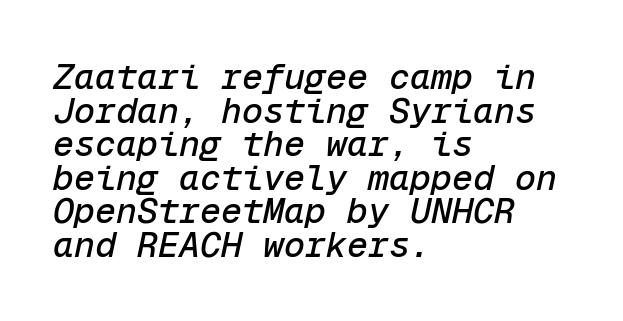
Q: Is the text italic (slanted)? A: Yes, it leans right by about 12 degrees.
Q: Is the text underlined? A: No.
Q: How is the paragraph aligned? A: Left-aligned.
Q: Is the spacing between letters normal or unusually wide? A: Normal.
Q: Is the spacing between lines tight, normal or loose? A: Tight.
Q: Width (condensed, normal, or wide)? A: Normal.
Q: Stroke contrast? A: Low.
Q: x-height? A: Medium.
Q: Monospaced? A: Yes.
